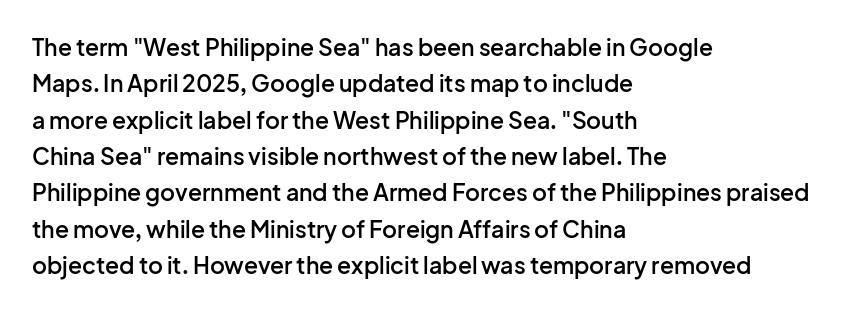
The paragraph shown leans on its left margin. Baseline-to-baseline distance is the conventional proportion of letter height. Check under the words: just untouched page. How are the letters spaced? Ordinarily, with no added tracking.
